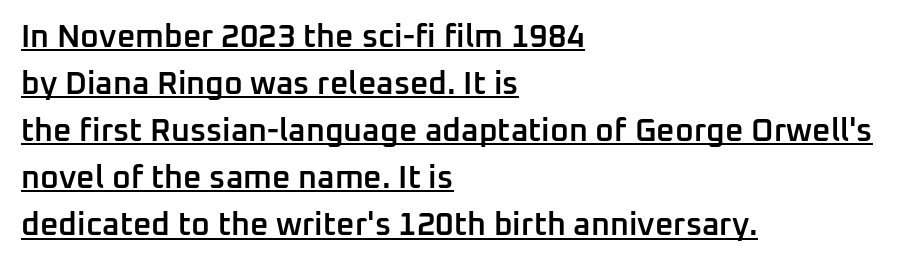
The image shows 32 px semibold sans-serif type, upright; set left-aligned, normal line spacing (1.47x), normal letter spacing, underlined; low stroke contrast and a medium x-height.
